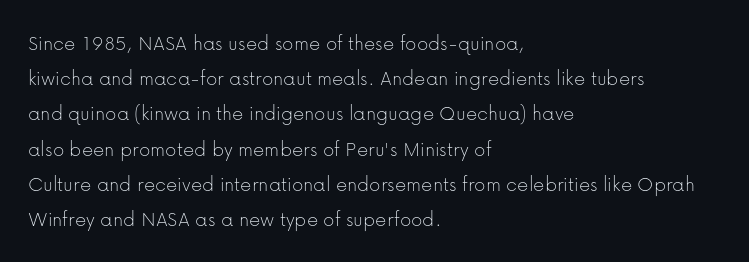
A quiet, ordinary-to-light weight characterises the typeface. Default kerning and tracking; the words read as compact shapes. These lines stack with their left ends in a neat column. The leading is moderate, giving the passage an even texture.
